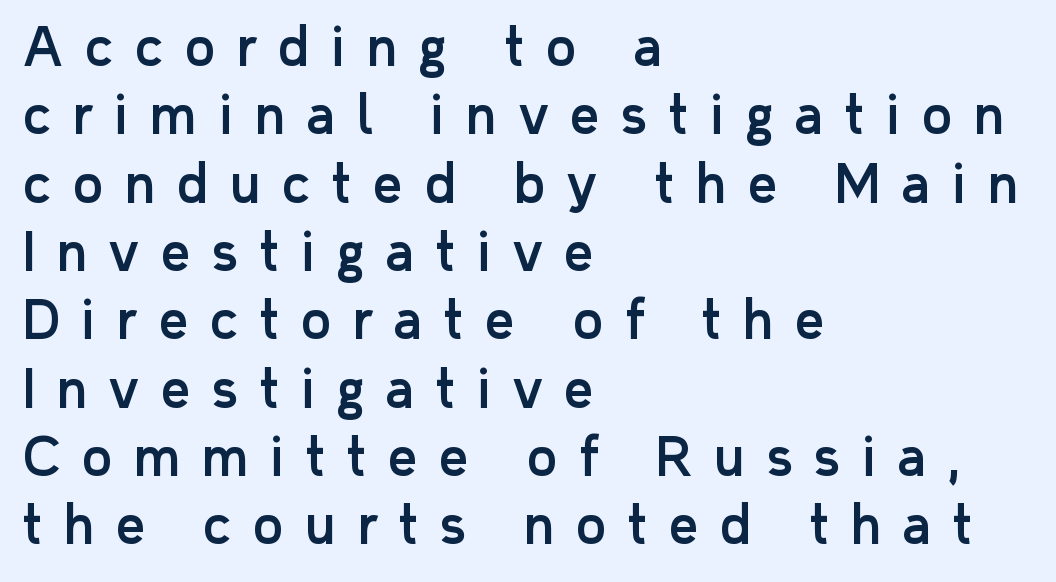
{"serif": "no", "italic": "no", "width": "normal", "stroke_contrast": "low", "x_height": "medium", "monospaced": "no", "underline": "no", "align": "left", "line_spacing": "normal", "line_spacing_ratio": 1.34, "letter_spacing": "wide", "letter_spacing_em": 0.43, "glyph_px": 51}
